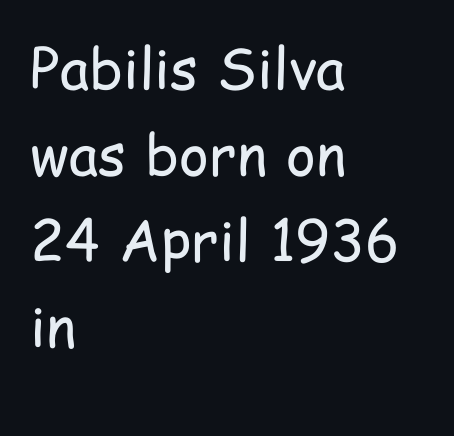
The image shows 57 px regular-weight, condensed sans-serif type, upright; set left-aligned, normal line spacing (1.51x), normal letter spacing, not underlined; low stroke contrast and a medium x-height.
